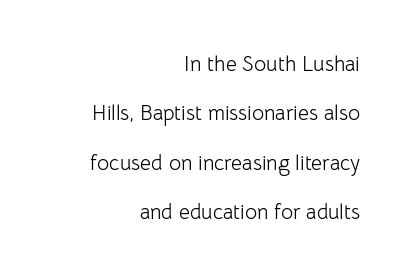
The image shows 21 px text type, upright; set right-aligned, loose line spacing (2.35x), normal letter spacing, not underlined.
